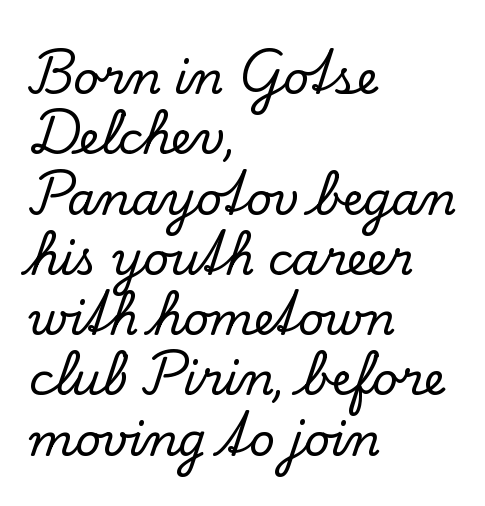
Line beginnings align vertically; line endings do not. Classification — serif. The gaps between neighbouring characters are ordinary and unremarkable. Successive baselines arrive at the customary interval.
